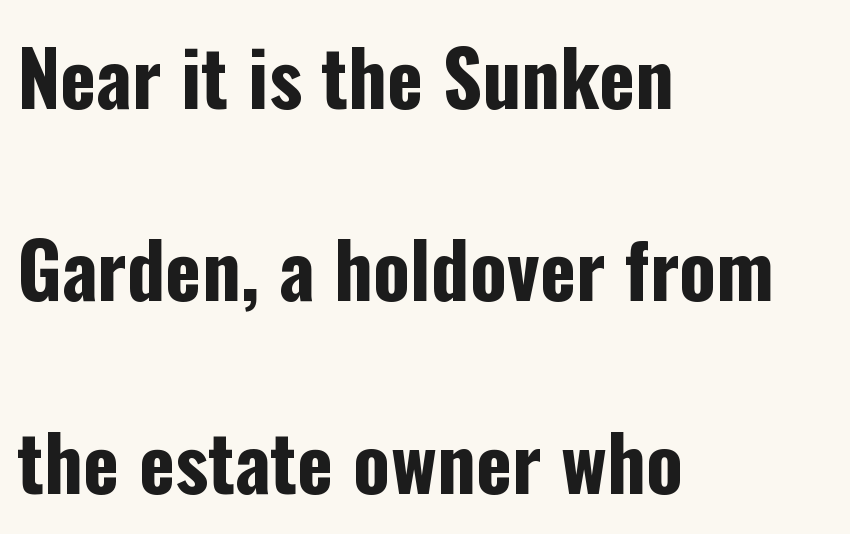
{"serif": "no", "italic": "no", "bold": "yes", "weight": "bold", "width": "condensed", "stroke_contrast": "low", "x_height": "medium", "monospaced": "no", "underline": "no", "align": "left", "line_spacing": "loose", "line_spacing_ratio": 2.5, "letter_spacing": "normal", "letter_spacing_em": 0.0, "glyph_px": 77}
